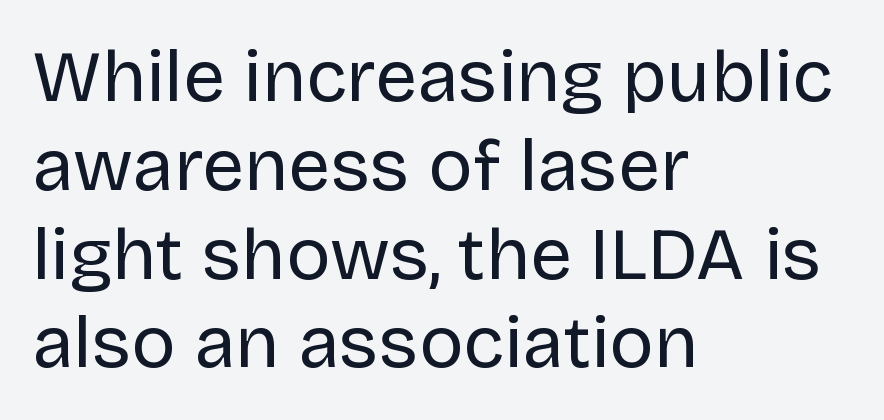
{"serif": "no", "italic": "no", "bold": "no", "weight": "regular", "width": "normal", "stroke_contrast": "low", "x_height": "large", "monospaced": "no", "underline": "no", "align": "left", "line_spacing_ratio": 1.2, "letter_spacing": "normal", "letter_spacing_em": 0.0, "glyph_px": 74}
